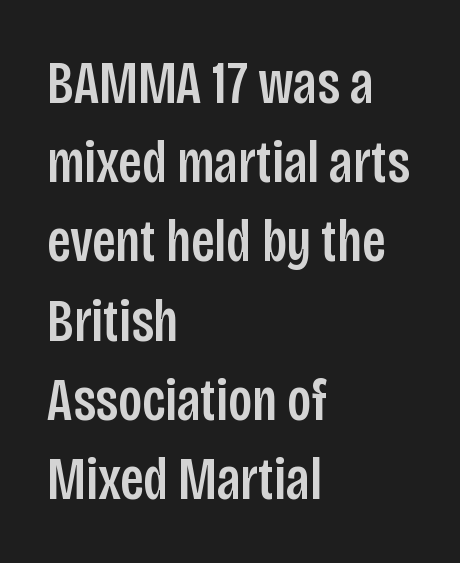
Q: Is the text italic (slanted)? A: No, it is upright.
Q: Is the typeface a serif or a sans-serif typeface? A: Sans-serif.
Q: Is the text underlined? A: No.
Q: How is the paragraph aligned? A: Left-aligned.
Q: Is the spacing between letters normal or unusually wide? A: Normal.
Q: Is the spacing between lines tight, normal or loose? A: Normal.
Q: Width (condensed, normal, or wide)? A: Condensed.
Q: Stroke contrast? A: Low.
Q: x-height? A: Large.
Q: Monospaced? A: No.
